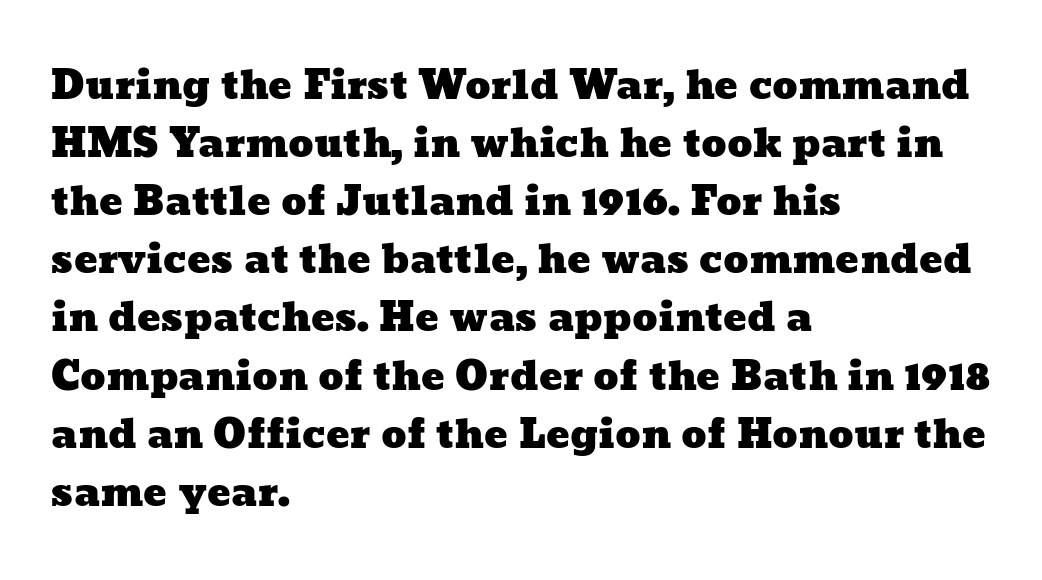
{"width": "wide", "stroke_contrast": "low", "x_height": "medium", "monospaced": "no", "underline": "no", "align": "left", "line_spacing": "normal", "line_spacing_ratio": 1.49, "letter_spacing": "normal", "letter_spacing_em": 0.0, "glyph_px": 39}
